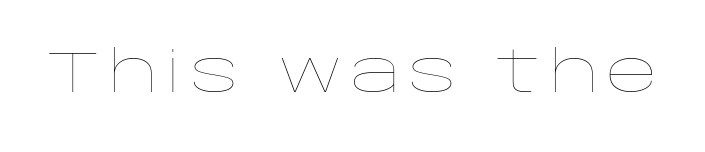
Q: Is the text bold? A: No.
Q: Is the text italic (slanted)? A: No, it is upright.
Q: Is the text underlined? A: No.
Q: Width (condensed, normal, or wide)? A: Wide.
Q: Stroke contrast? A: Low.
Q: x-height? A: Large.
Q: Monospaced? A: No.
